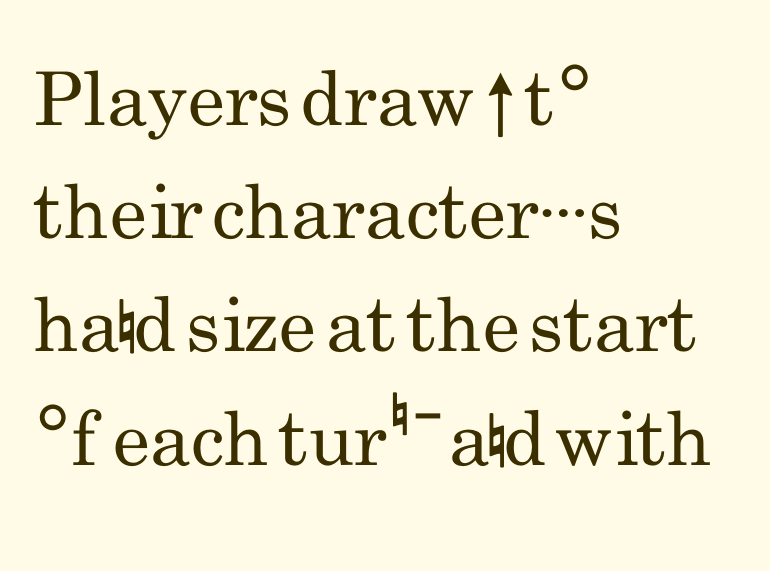
Notice how descenders clear the ascenders below comfortably — that's standard leading. Italic: no, the glyphs are upright roman. Which margin do the lines hug? The left one — the right edge is uneven. Underline: absent. These lines are composed in type without serifs. Think of a printed novel: that variable character pitch is what you see here.
